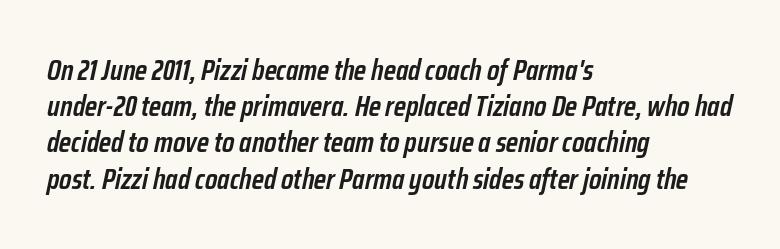
Q: Is the text bold? A: Semi-bold.
Q: Is the text italic (slanted)? A: Yes, it leans right by about 12 degrees.
Q: Is the text underlined? A: No.
Q: How is the paragraph aligned? A: Left-aligned.
Q: Is the spacing between letters normal or unusually wide? A: Normal.
Q: Is the spacing between lines tight, normal or loose? A: Normal.
Q: Width (condensed, normal, or wide)? A: Condensed.
Q: Stroke contrast? A: Low.
Q: x-height? A: Medium.
Q: Monospaced? A: No.
